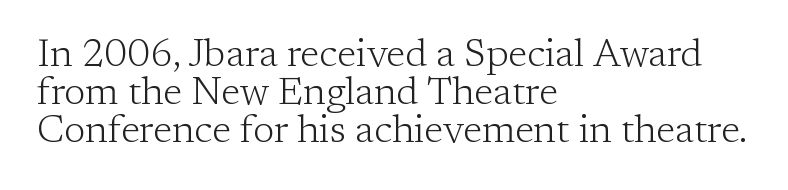
The image shows 39 px light serif type, upright; set left-aligned, tight line spacing (0.97x), normal letter spacing, not underlined; low stroke contrast and a medium x-height.
